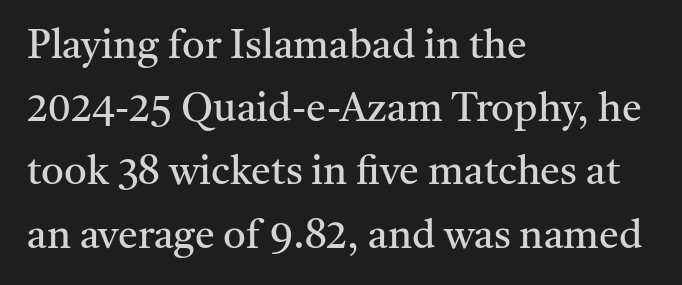
The image shows 40 px regular-weight serif type, upright; set left-aligned, normal line spacing (1.58x), normal letter spacing, not underlined; medium stroke contrast and a medium x-height.
